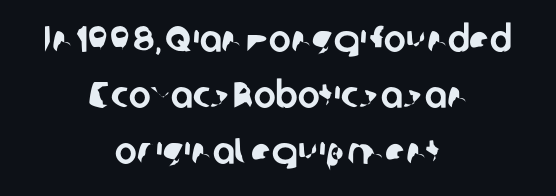
{"serif": "no", "width": "normal", "stroke_contrast": "low", "x_height": "medium", "monospaced": "no", "underline": "no", "align": "center", "line_spacing": "normal", "line_spacing_ratio": 1.51, "letter_spacing": "normal", "letter_spacing_em": 0.0, "glyph_px": 37}
